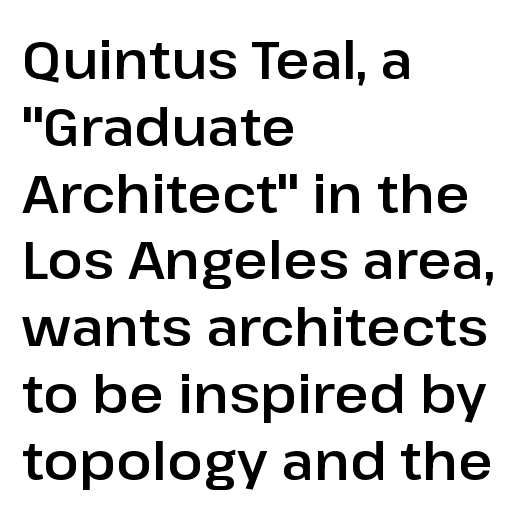
{"serif": "no", "italic": "no", "width": "normal", "stroke_contrast": "low", "x_height": "medium", "monospaced": "no", "underline": "no", "align": "left", "line_spacing": "normal", "line_spacing_ratio": 1.26, "letter_spacing": "normal", "letter_spacing_em": 0.0, "glyph_px": 53}
